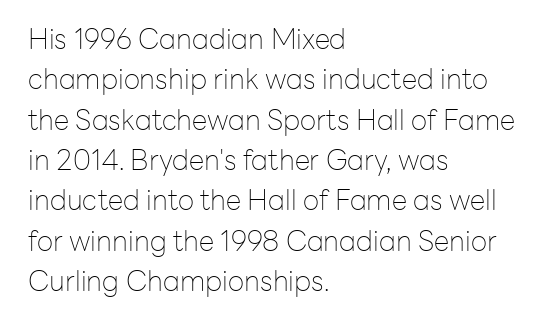
Q: Is the text bold? A: No.
Q: Is the text italic (slanted)? A: No, it is upright.
Q: Is the typeface a serif or a sans-serif typeface? A: Sans-serif.
Q: Is the text underlined? A: No.
Q: How is the paragraph aligned? A: Left-aligned.
Q: Is the spacing between letters normal or unusually wide? A: Normal.
Q: Is the spacing between lines tight, normal or loose? A: Normal.
Q: Width (condensed, normal, or wide)? A: Normal.
Q: Stroke contrast? A: Low.
Q: x-height? A: Medium.
Q: Monospaced? A: No.
